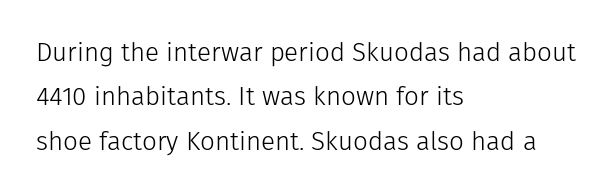
Q: Is the text bold? A: No.
Q: Is the text italic (slanted)? A: No, it is upright.
Q: Is the text underlined? A: No.
Q: How is the paragraph aligned? A: Left-aligned.
Q: Is the spacing between letters normal or unusually wide? A: Normal.
